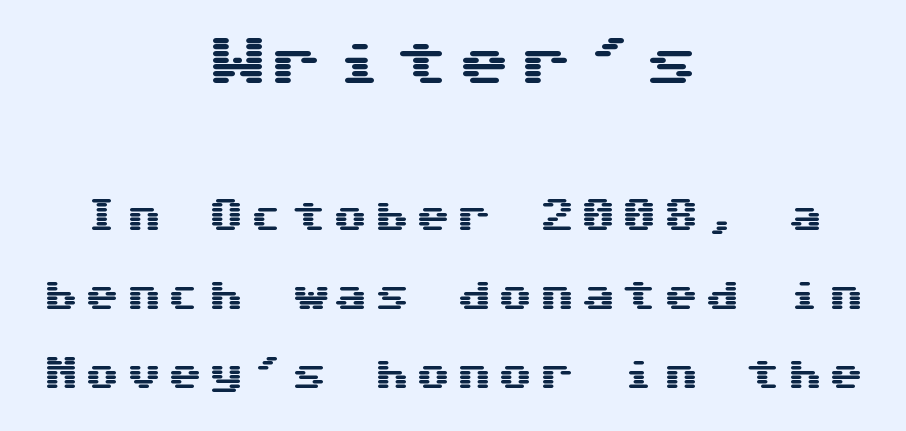
{"serif": "no", "italic": "no", "width": "wide", "stroke_contrast": "medium", "x_height": "medium", "underline": "no", "align": "center", "line_spacing": "loose", "line_spacing_ratio": 2.26, "larger_block": "first", "size_ratio": 1.51, "glyph_px": 53}
